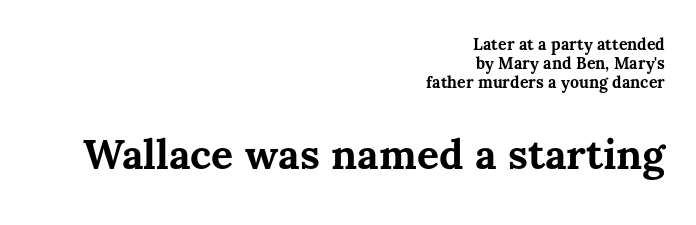
{"italic": "no", "bold": "yes", "weight": "bold", "width": "normal", "stroke_contrast": "medium", "x_height": "medium", "monospaced": "no", "underline": "no", "align": "right", "line_spacing_ratio": 1.19, "letter_spacing": "normal", "letter_spacing_em": 0.0, "larger_block": "second", "size_ratio": 2.56, "glyph_px": 41}
